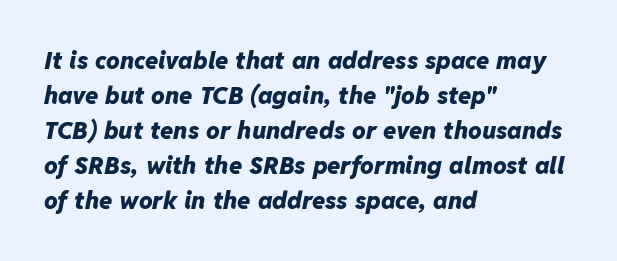
{"italic": "yes", "lean": "right", "slant_degrees": 11, "bold": "yes", "underline": "no", "align": "left", "line_spacing": "normal", "line_spacing_ratio": 1.46, "letter_spacing": "normal", "letter_spacing_em": 0.0, "glyph_px": 24}
